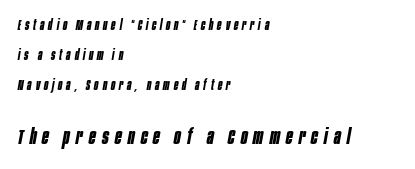
{"italic": "yes", "lean": "right", "slant_degrees": 10, "bold": "yes", "underline": "no", "align": "left", "line_spacing": "loose", "line_spacing_ratio": 2.16, "letter_spacing": "wide", "letter_spacing_em": 0.28, "larger_block": "second", "size_ratio": 1.57, "glyph_px": 22}
